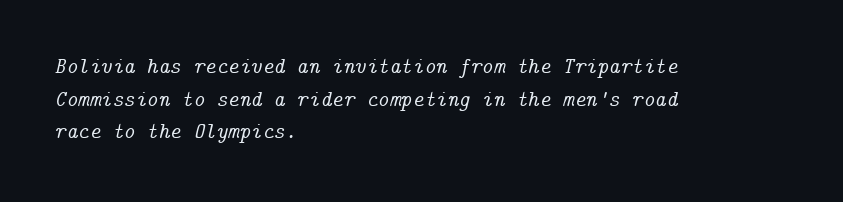
Beneath every word, the page is bare. A typesetter would call this leading conventional body-copy spacing. The letters are slanted; this is an italic face. The text block is weighted toward the left margin, trailing off unevenly rightward.
